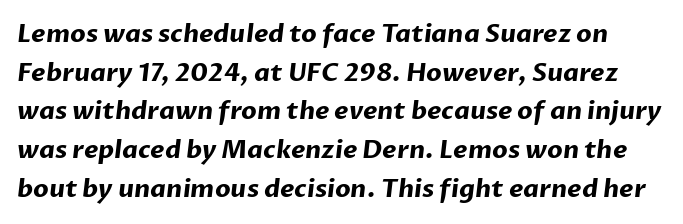
The image shows 25 px bold type; set normal line spacing (1.55x), normal letter spacing, not underlined.
